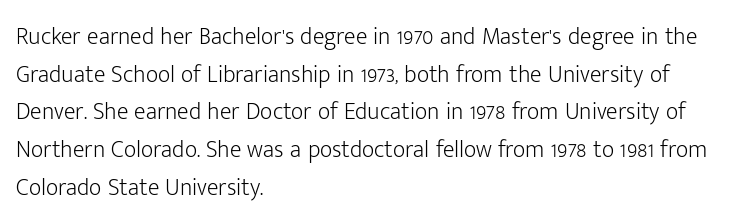
The image shows 24 px text type, upright; set left-aligned, normal line spacing (1.57x), normal letter spacing, not underlined.
